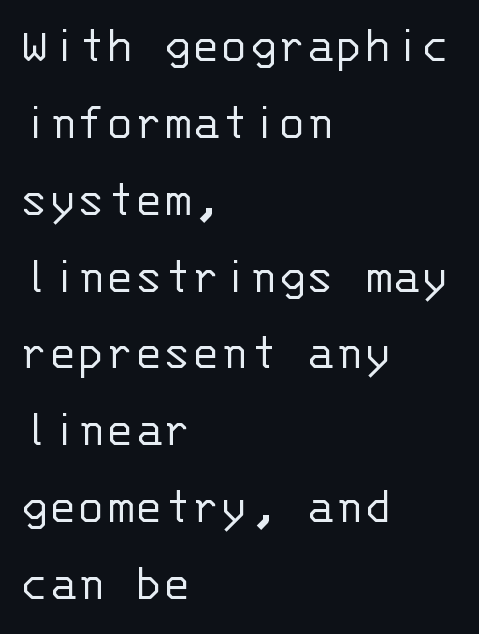
In terms of letterform style, serifs are entirely absent. The area under the type is left untouched. The text block is weighted toward the left margin, trailing off unevenly rightward. The designer left line spacing at the default.
